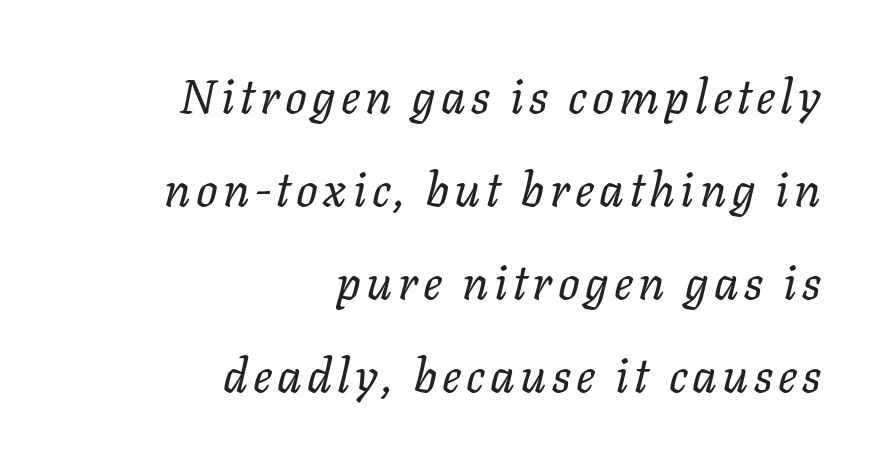
{"italic": "yes", "lean": "right", "slant_degrees": 11, "bold": "no", "weight": "regular", "width": "normal", "stroke_contrast": "low", "x_height": "medium", "monospaced": "no", "underline": "no", "align": "right", "line_spacing": "loose", "line_spacing_ratio": 1.94, "glyph_px": 48}
